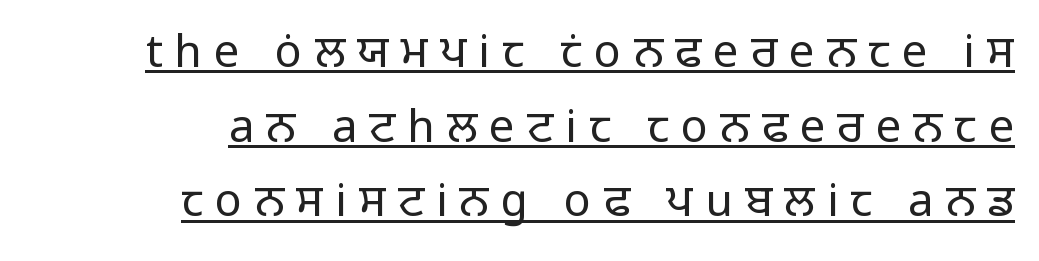
Here the designer chose a conventional face with non-uniform glyph widths. Weight class: somewhere from thin through regular. Tracking here is generous; glyphs stand well apart from one another. The words here are underlined. Type style note: lacks serifs. All the whitespace from short lines collects on the left.
